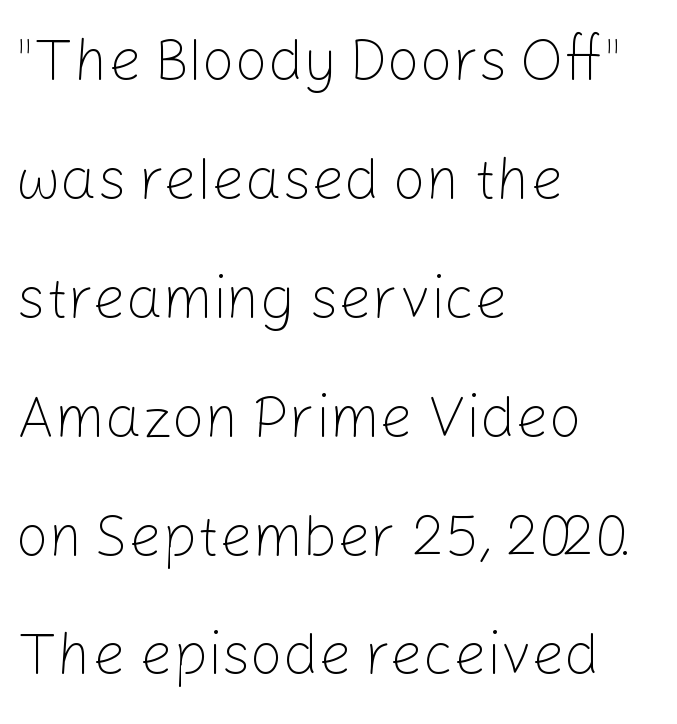
Q: Is the text bold? A: No.
Q: Is the text italic (slanted)? A: No, it is upright.
Q: Is the typeface a serif or a sans-serif typeface? A: Sans-serif.
Q: Is the text underlined? A: No.
Q: How is the paragraph aligned? A: Left-aligned.
Q: Is the spacing between letters normal or unusually wide? A: Normal.
Q: Is the spacing between lines tight, normal or loose? A: Loose.
Q: Width (condensed, normal, or wide)? A: Normal.
Q: Stroke contrast? A: Low.
Q: x-height? A: Medium.
Q: Monospaced? A: No.
